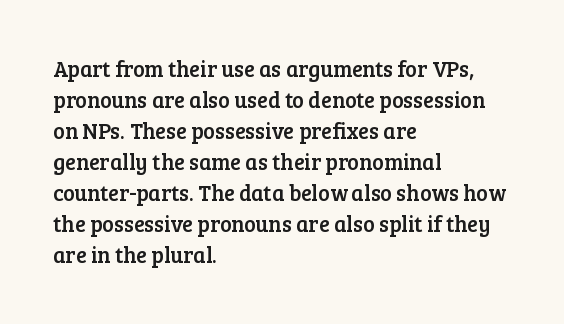
{"italic": "no", "underline": "no", "align": "left", "line_spacing": "normal", "line_spacing_ratio": 1.41, "letter_spacing": "normal", "letter_spacing_em": 0.0, "glyph_px": 22}
